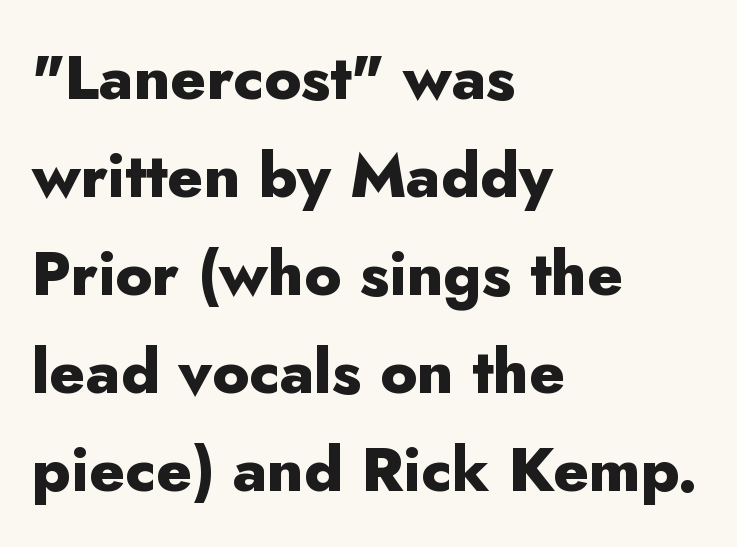
Summary of weight: heavy, a full bold. This rendering features lettering with no underline. Each letter keeps its own natural width here, so spacing adapts to shape. Regular leading. The designer went with a sans here, leaving each stem footless. Characters remain perfectly vertical along every line.
